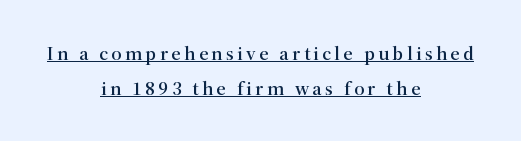
Q: Is the text italic (slanted)? A: No, it is upright.
Q: Is the text underlined? A: Yes.
Q: How is the paragraph aligned? A: Centered.
